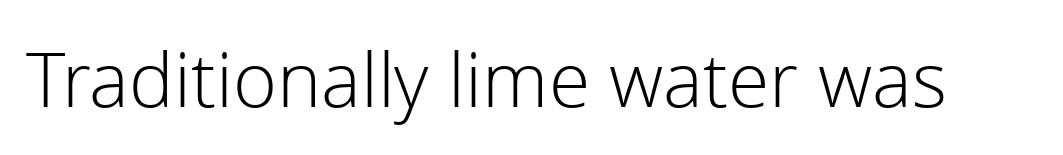
Varying glyph widths throughout — classic text-font behaviour. The tracking reads as untouched default to a designer's eye. The typeface chosen for these lines omits serifs. Vertical stems look standard width or narrower in stroke. Does the lettering tilt? It doesn't — this is upright. The gap between lines stays unmarked.
